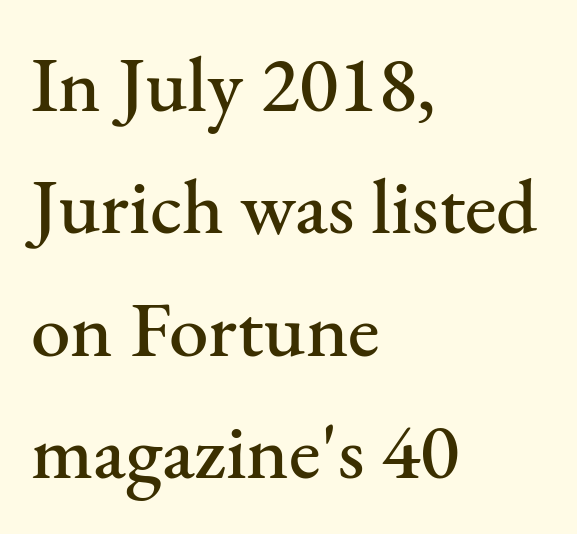
The image shows 79 px serif type, upright; set left-aligned, normal line spacing (1.55x), normal letter spacing, not underlined; medium stroke contrast and a small x-height.
